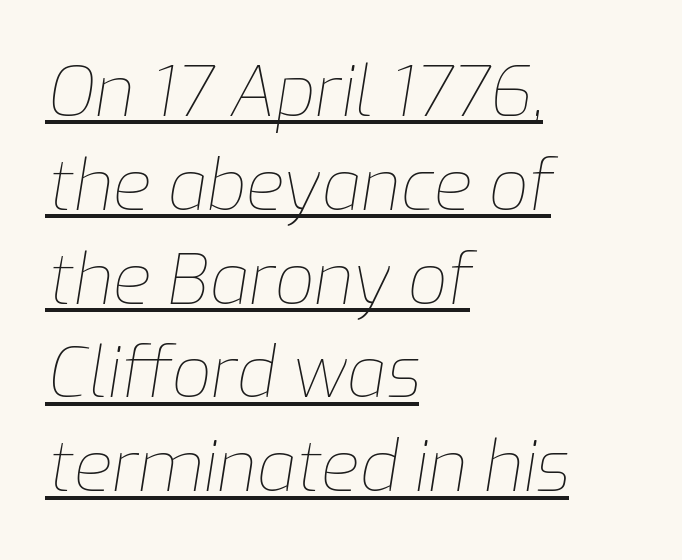
Spacing between characters is what you'd get straight out of the box. Underlining? Definitely there. The letters look calm and open, with moderate or lighter stems. Does the copy run flush right? No — it runs flush left.
